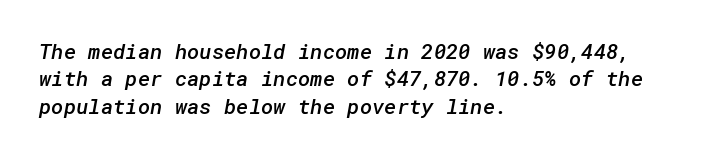
The image shows 21 px text type; set left-aligned, normal line spacing (1.3x), normal letter spacing, not underlined.
